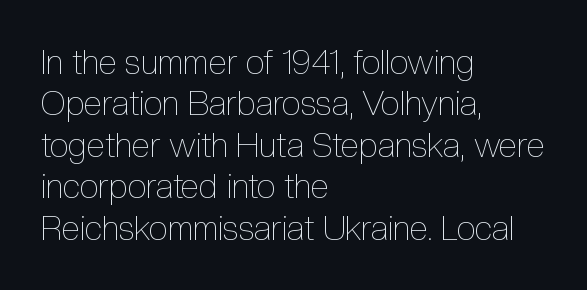
Tracking value appears to be zero — textbook default spacing. The paragraph shown leans on its left margin. Check the space under the baseline: it is left empty. Every stem runs plumb, perpendicular to the baseline. Stroke mass is kept to a normal reading level or below.
